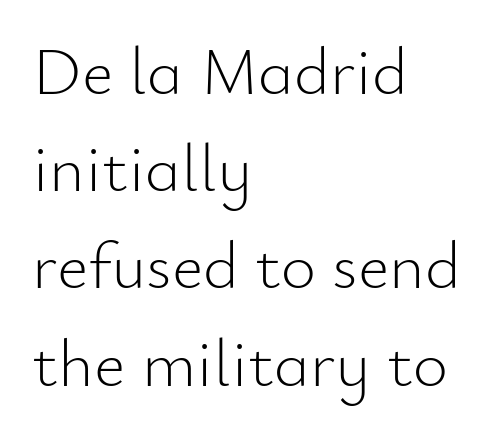
Does the type have serifs? No, each stem ends abruptly. You could call the tracking neutral — neither tight nor loose. Whoever set this chose a conventional vertical rhythm. Every character sits straight up, as roman type does. Horizontal alignment here is leftward, the default for most running prose. On a weight scale, this lands at 450 or below.
